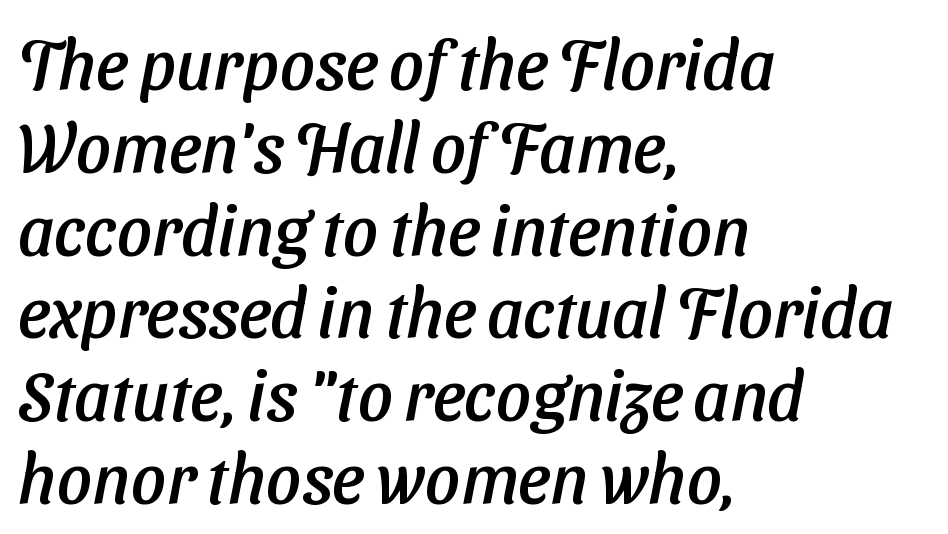
The image shows 69 px sans-serif type; set left-aligned, line spacing 1.2x, normal letter spacing, not underlined; low stroke contrast and a medium x-height.
